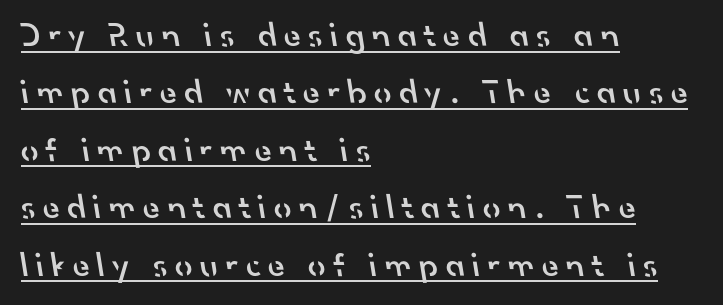
Q: Is the text bold? A: Semi-bold.
Q: Is the typeface a serif or a sans-serif typeface? A: Sans-serif.
Q: Is the text underlined? A: Yes.
Q: How is the paragraph aligned? A: Left-aligned.
Q: Is the spacing between letters normal or unusually wide? A: Unusually wide.
Q: Is the spacing between lines tight, normal or loose? A: Normal.
Q: Width (condensed, normal, or wide)? A: Normal.
Q: Stroke contrast? A: Low.
Q: x-height? A: Small.
Q: Monospaced? A: No.
